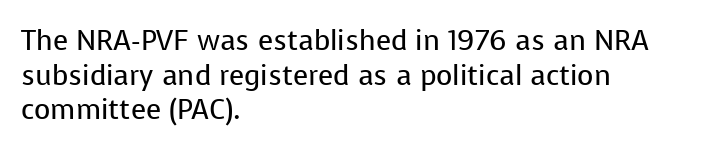
The image shows 28 px regular-weight sans-serif type, upright; set left-aligned, line spacing 1.24x, normal letter spacing, not underlined; low stroke contrast and a medium x-height.
